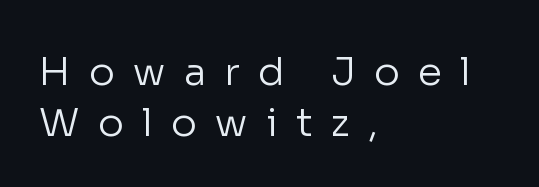
Are there feet on the stems? There aren't — it's a sans. Glance below the letters and you will spot only blank space. The block of text has a typical density, with ordinary space between rows. The face used here is proportionally spaced, like ordinary book or web type. Observe the wide spacing: letters keep a clear distance from each other. The typesetting does not lean heavy: it is not bold.
